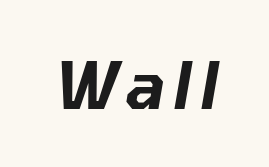
Q: Is the text italic (slanted)? A: Yes, it leans right by about 10 degrees.
Q: Is the text underlined? A: No.
Q: Width (condensed, normal, or wide)? A: Normal.
Q: Stroke contrast? A: Low.
Q: x-height? A: Medium.
Q: Monospaced? A: No.
